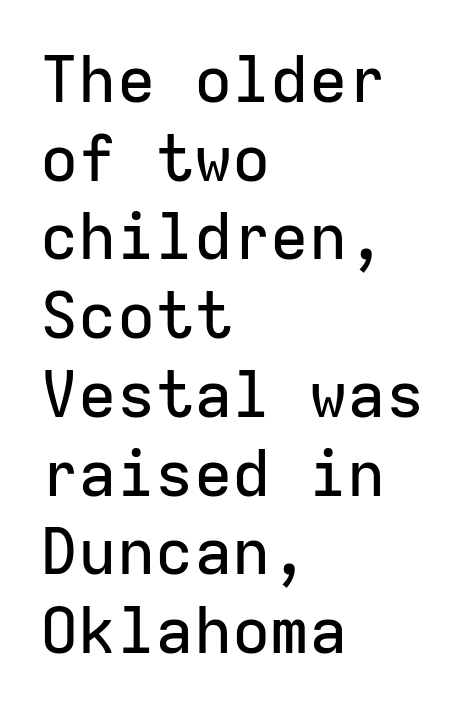
The text block is weighted toward the left margin, trailing off unevenly rightward. Letters rest on an invisible, unmarked baseline. The designer went with a sans here, leaving each stem footless. Do the characters align in a grid? Yes, the font is monospaced. Vertical strokes here are truly vertical.
